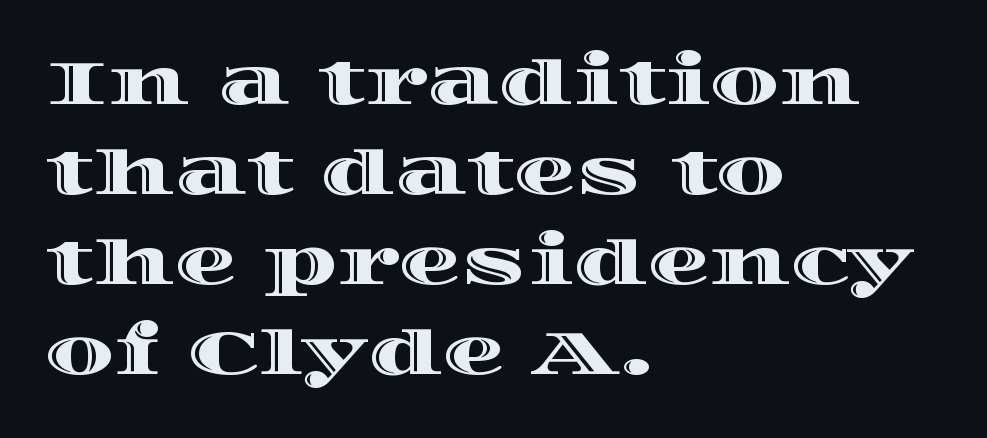
Q: Is the text italic (slanted)? A: No, it is upright.
Q: Is the text underlined? A: No.
Q: How is the paragraph aligned? A: Left-aligned.
Q: Is the spacing between letters normal or unusually wide? A: Normal.
Q: Is the spacing between lines tight, normal or loose? A: Normal.
Q: Width (condensed, normal, or wide)? A: Wide.
Q: x-height? A: Large.
Q: Monospaced? A: No.
